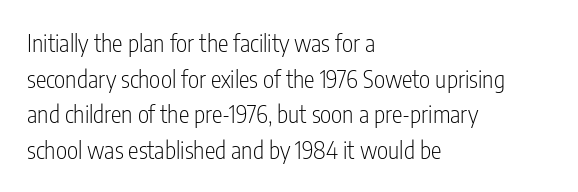
Q: Is the text bold? A: No.
Q: Is the text italic (slanted)? A: No, it is upright.
Q: Is the text underlined? A: No.
Q: How is the paragraph aligned? A: Left-aligned.
Q: Is the spacing between letters normal or unusually wide? A: Normal.
Q: Is the spacing between lines tight, normal or loose? A: Normal.
